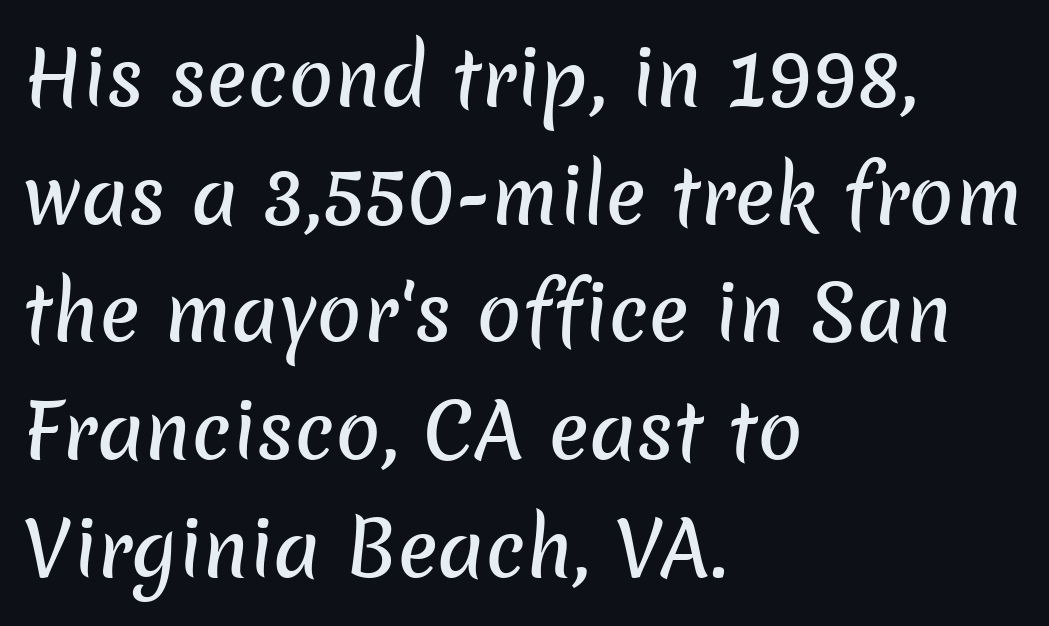
Q: Is the typeface a serif or a sans-serif typeface? A: Sans-serif.
Q: Is the text underlined? A: No.
Q: How is the paragraph aligned? A: Left-aligned.
Q: Is the spacing between letters normal or unusually wide? A: Normal.
Q: Is the spacing between lines tight, normal or loose? A: Normal.
Q: Width (condensed, normal, or wide)? A: Normal.
Q: Stroke contrast? A: Low.
Q: x-height? A: Medium.
Q: Monospaced? A: No.
